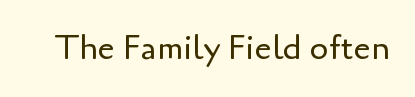
Q: Is the text bold? A: No.
Q: Is the text italic (slanted)? A: No, it is upright.
Q: Is the typeface a serif or a sans-serif typeface? A: Sans-serif.
Q: Is the text underlined? A: No.
Q: Is the spacing between letters normal or unusually wide? A: Normal.
Q: Width (condensed, normal, or wide)? A: Normal.
Q: Stroke contrast? A: Low.
Q: x-height? A: Small.
Q: Monospaced? A: No.
